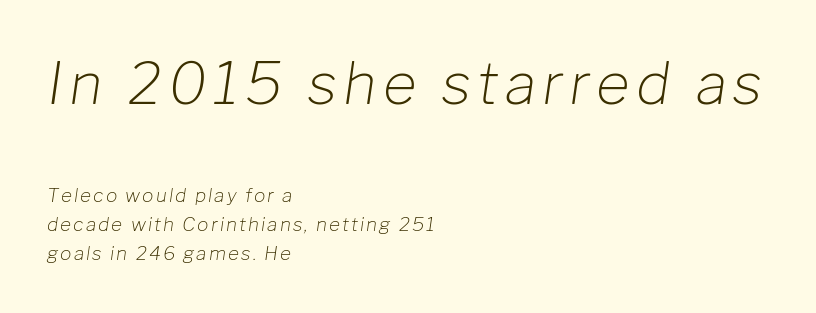
The image shows 58 px light type, italic (leaning right); set left-aligned, normal line spacing (1.54x), not underlined; the first (top) block is 3.05x larger; low stroke contrast and a medium x-height.
